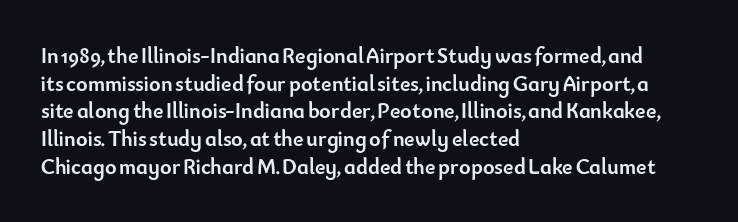
The image shows 22 px bold type, upright; set left-aligned, normal line spacing (1.26x), normal letter spacing, not underlined.
